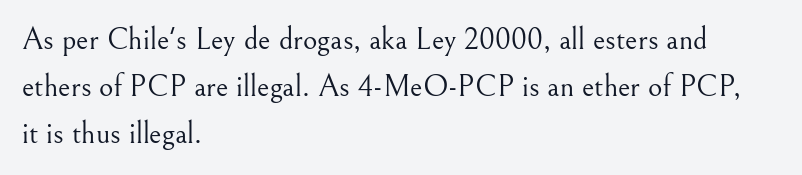
{"serif": "yes", "italic": "no", "bold": "no", "weight": "light", "width": "normal", "stroke_contrast": "medium", "x_height": "small", "monospaced": "no", "underline": "no", "align": "left", "line_spacing": "normal", "line_spacing_ratio": 1.52, "letter_spacing": "normal", "letter_spacing_em": 0.0, "glyph_px": 31}
